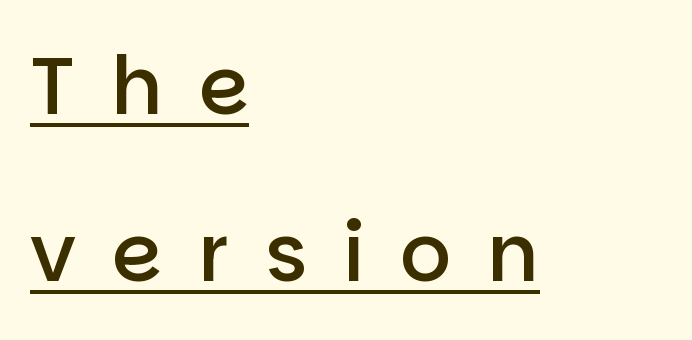
Posture: vertical. Each glyph is drawn with semibold strokes, heavier than normal yet not fully bold. Between one letter and the next there's a generous, obvious gap. Here the designer chose a conventional face with non-uniform glyph widths. Beneath each row of characters lies a ruled line.
